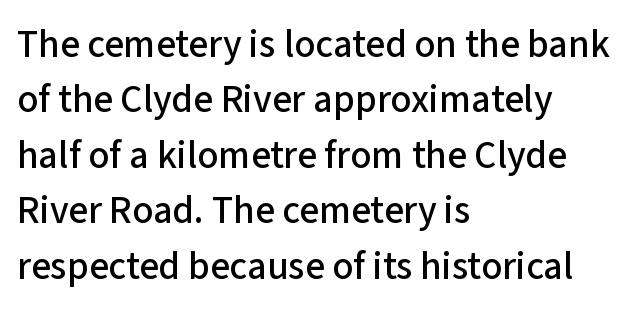
Is this a sans? Yes — the strokes have no serifs. Beneath every word, the page is bare. You can tell it's not italic because the verticals are truly vertical. Alignment: flush left.
